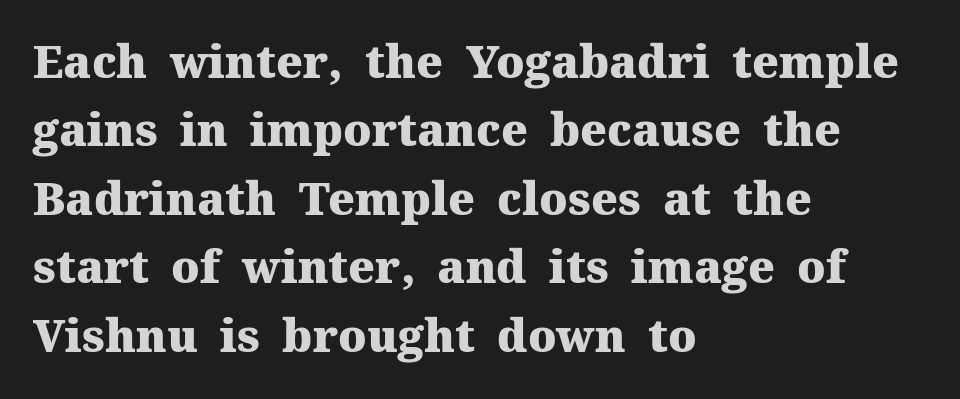
Q: Is the text bold? A: Yes.
Q: Is the text italic (slanted)? A: No, it is upright.
Q: Is the typeface a serif or a sans-serif typeface? A: Serif.
Q: Is the text underlined? A: No.
Q: How is the paragraph aligned? A: Left-aligned.
Q: Is the spacing between letters normal or unusually wide? A: Normal.
Q: Is the spacing between lines tight, normal or loose? A: Normal.
Q: Width (condensed, normal, or wide)? A: Normal.
Q: Stroke contrast? A: Medium.
Q: x-height? A: Medium.
Q: Monospaced? A: No.
